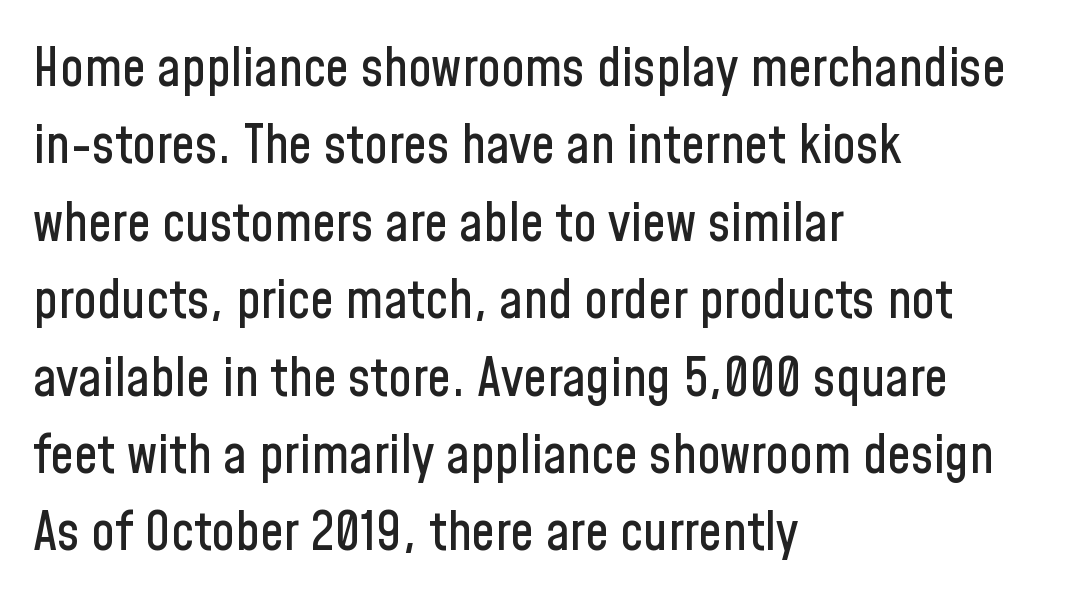
{"serif": "no", "italic": "no", "width": "condensed", "stroke_contrast": "low", "x_height": "medium", "monospaced": "no", "underline": "no", "align": "left", "line_spacing": "normal", "line_spacing_ratio": 1.46, "letter_spacing": "normal", "letter_spacing_em": 0.0, "glyph_px": 53}
